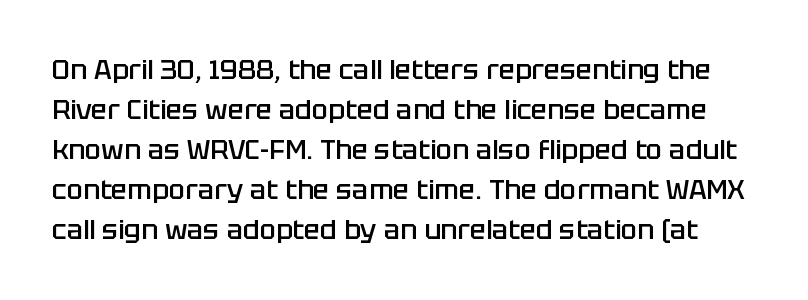
{"italic": "no", "bold": "semi", "underline": "no", "line_spacing": "normal", "line_spacing_ratio": 1.48, "letter_spacing": "normal", "letter_spacing_em": 0.0, "glyph_px": 27}
